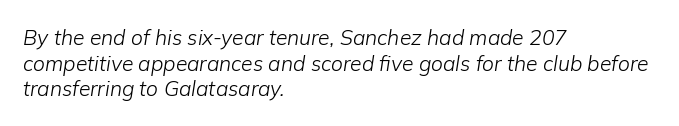
The letters sit at their default tracking, neither squeezed nor spread. The passage is arranged the way most books set body copy — flush left. Yep, that's italic — everything's leaning. A light-to-regular cut is what we see here. Each row of text sits above clean, open space.
